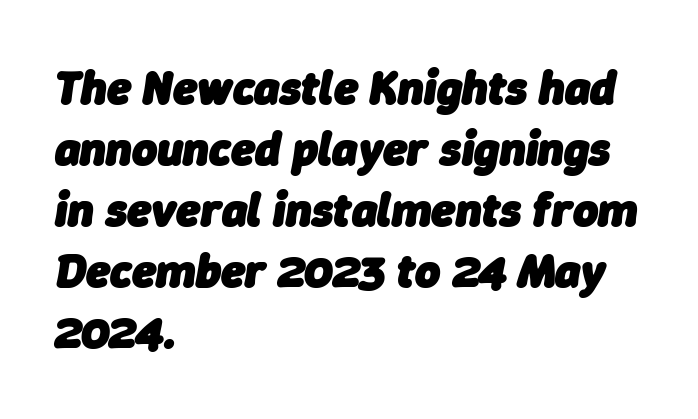
The image shows 48 px heavy type, italic (leaning right); set left-aligned, normal line spacing (1.27x), normal letter spacing, not underlined; low stroke contrast and a medium x-height.
